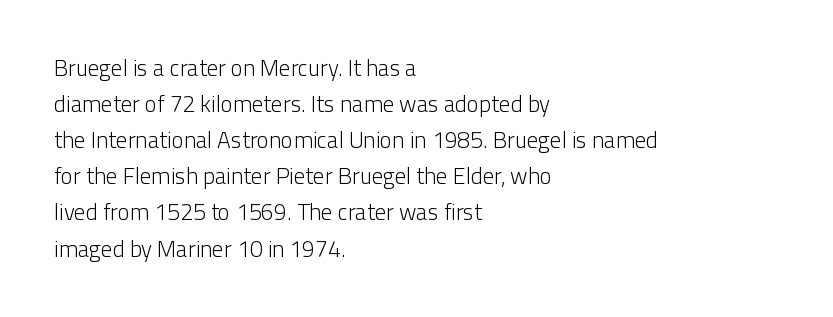
{"italic": "no", "bold": "no", "underline": "no", "align": "left", "line_spacing": "normal", "line_spacing_ratio": 1.57, "letter_spacing": "normal", "letter_spacing_em": 0.0, "glyph_px": 23}
